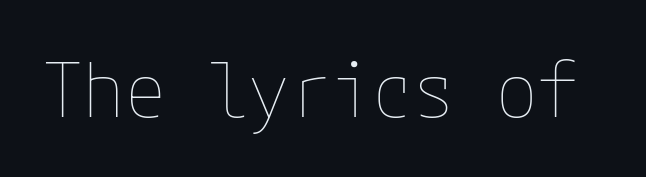
{"italic": "no", "bold": "no", "weight": "thin", "width": "normal", "stroke_contrast": "low", "x_height": "medium", "underline": "no", "letter_spacing": "normal", "letter_spacing_em": 0.0, "glyph_px": 75}
